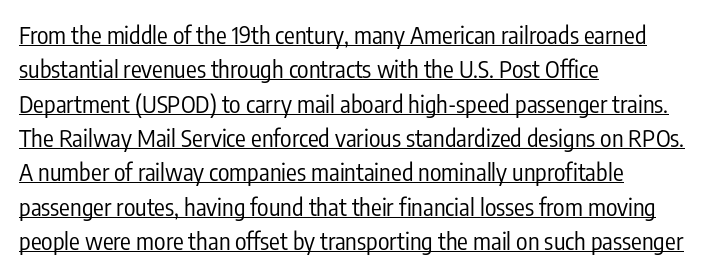
{"italic": "no", "bold": "no", "underline": "yes", "align": "left", "line_spacing": "normal", "line_spacing_ratio": 1.43, "letter_spacing": "normal", "letter_spacing_em": 0.0, "glyph_px": 24}
